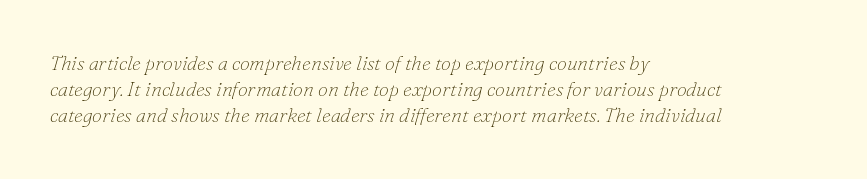
The image shows 20 px text type, italic (leaning right); set left-aligned, normal line spacing (1.31x), normal letter spacing, not underlined.
